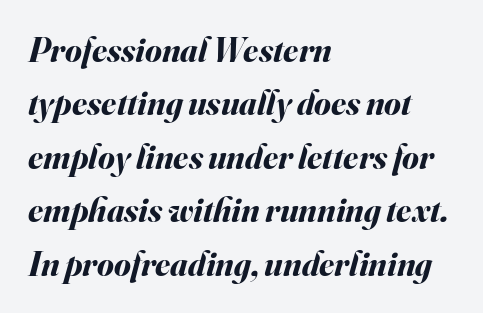
{"italic": "yes", "lean": "right", "slant_degrees": 16, "bold": "yes", "weight": "bold", "width": "normal", "stroke_contrast": "medium", "x_height": "small", "monospaced": "no", "underline": "no", "align": "left", "line_spacing": "normal", "line_spacing_ratio": 1.57, "letter_spacing": "normal", "letter_spacing_em": 0.0, "glyph_px": 34}
